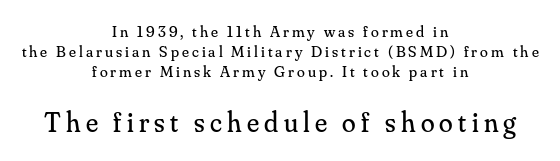
Q: Is the text bold? A: No.
Q: Is the text italic (slanted)? A: No, it is upright.
Q: Is the typeface a serif or a sans-serif typeface? A: Serif.
Q: Is the text underlined? A: No.
Q: How is the paragraph aligned? A: Centered.
Q: Is the spacing between lines tight, normal or loose? A: Normal.
Q: Which block of text is set in a larger size, the first (top) or the second (bottom)? A: The second (bottom) one.
Q: Width (condensed, normal, or wide)? A: Normal.
Q: Stroke contrast? A: Medium.
Q: x-height? A: Small.
Q: Monospaced? A: No.
